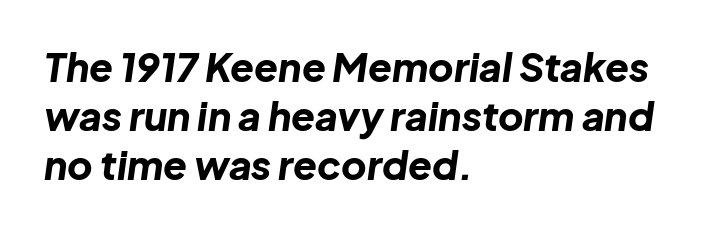
The image shows 39 px bold type, italic (leaning right); set left-aligned, normal line spacing (1.26x), normal letter spacing, not underlined; low stroke contrast and a medium x-height.
